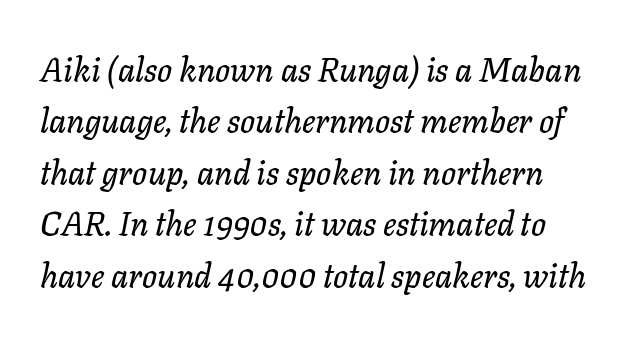
Q: Is the text italic (slanted)? A: Yes, it leans right by about 11 degrees.
Q: Is the text underlined? A: No.
Q: Is the spacing between letters normal or unusually wide? A: Normal.
Q: Is the spacing between lines tight, normal or loose? A: Normal.
Q: Width (condensed, normal, or wide)? A: Normal.
Q: Stroke contrast? A: Low.
Q: x-height? A: Medium.
Q: Monospaced? A: No.
